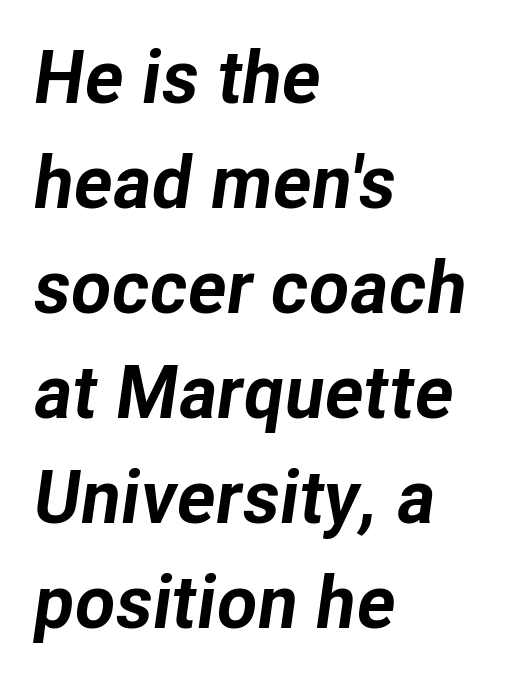
Q: Is the text bold? A: Yes.
Q: Is the text italic (slanted)? A: Yes, it leans right by about 8 degrees.
Q: Is the text underlined? A: No.
Q: How is the paragraph aligned? A: Left-aligned.
Q: Is the spacing between letters normal or unusually wide? A: Normal.
Q: Is the spacing between lines tight, normal or loose? A: Normal.
Q: Width (condensed, normal, or wide)? A: Normal.
Q: Stroke contrast? A: Low.
Q: x-height? A: Medium.
Q: Monospaced? A: No.
